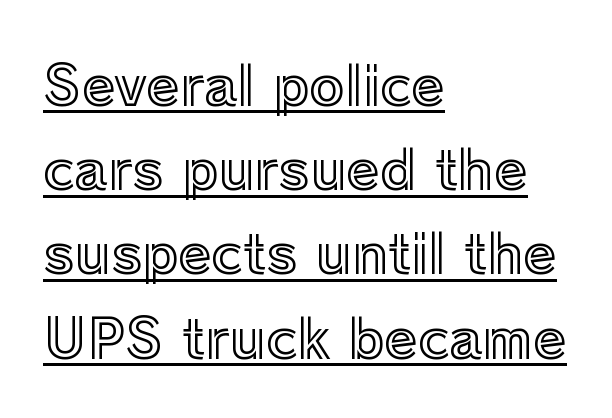
The rag falls on the right side of this text block. This sample uses an upright cut, with every glyph sitting square on the baseline. Compared with undecorated copy, this sample adds a rule below the words. Whoever set this chose a conventional vertical rhythm. Students, note that the glyphs here touch the page at normal intervals.
